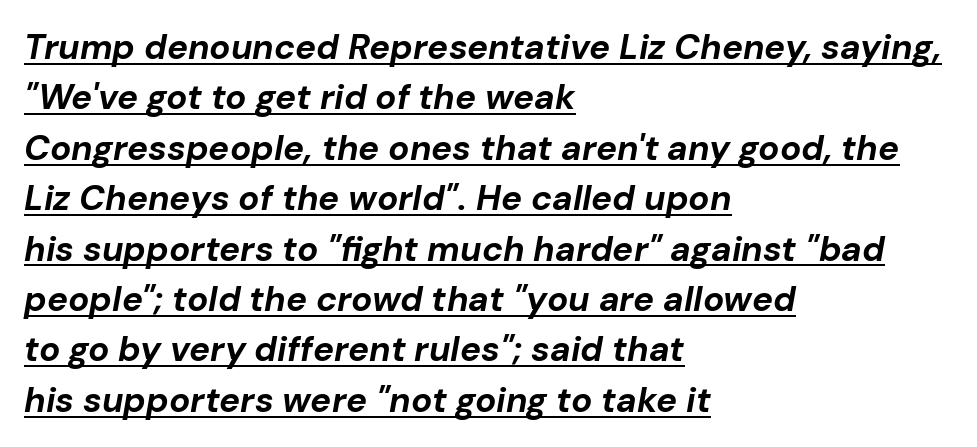
Q: Is the text bold? A: Yes.
Q: Is the text italic (slanted)? A: Yes, it leans right by about 10 degrees.
Q: Is the text underlined? A: Yes.
Q: How is the paragraph aligned? A: Left-aligned.
Q: Is the spacing between letters normal or unusually wide? A: Normal.
Q: Is the spacing between lines tight, normal or loose? A: Normal.
Q: Width (condensed, normal, or wide)? A: Normal.
Q: Stroke contrast? A: Low.
Q: x-height? A: Medium.
Q: Monospaced? A: No.
